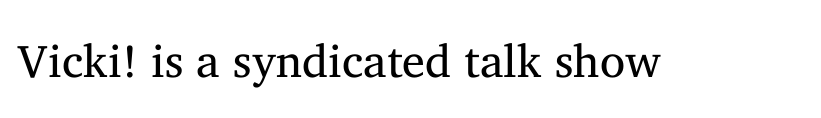
Stem width sits at or under what a default text font uses. Posture: vertical. Look at the bottom of the vertical strokes: they flare into serifs here. Is this a fixed-width face? No — the glyphs have proportional, varying widths.
